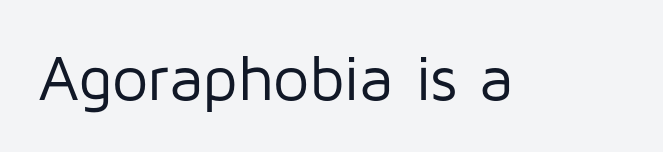
{"serif": "no", "italic": "no", "bold": "no", "weight": "regular", "width": "normal", "stroke_contrast": "low", "x_height": "medium", "monospaced": "no", "underline": "no", "letter_spacing": "normal", "letter_spacing_em": 0.0, "glyph_px": 64}
